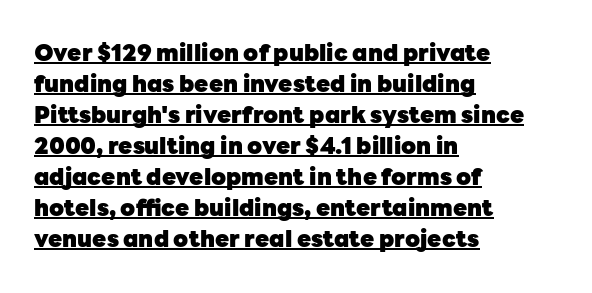
The image shows 23 px bold type, upright; set left-aligned, normal line spacing (1.35x), normal letter spacing, underlined.
